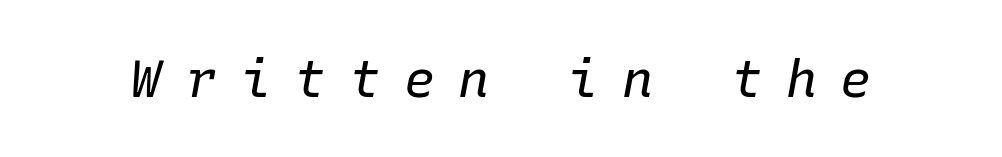
Q: Is the text bold? A: No.
Q: Is the text italic (slanted)? A: Yes, it leans right by about 10 degrees.
Q: Is the text underlined? A: No.
Q: Is the spacing between letters normal or unusually wide? A: Unusually wide.
Q: Width (condensed, normal, or wide)? A: Normal.
Q: Stroke contrast? A: Low.
Q: x-height? A: Medium.
Q: Monospaced? A: Yes.
